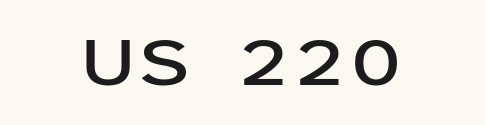
The line texture is even and compact thanks to regular tracking. Type without underlining. The passage shown is typeset with a sans-serif family. Every stem runs plumb, perpendicular to the baseline.
